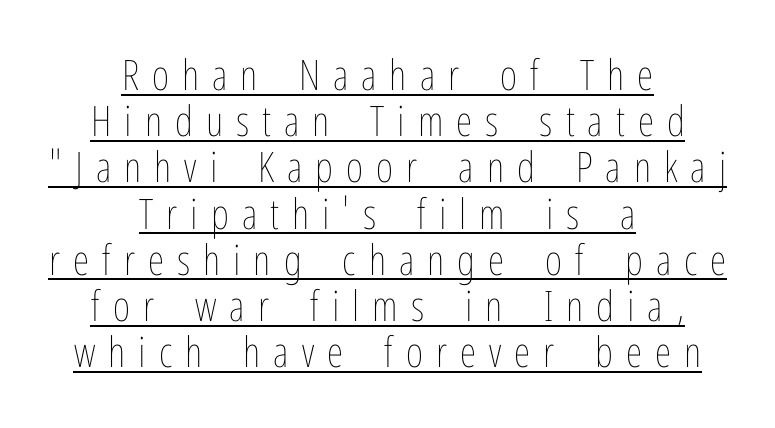
The image shows 42 px thin, condensed type, upright; set centered, tight line spacing (1.1x), unusually wide letter spacing (+0.31 em), underlined; low stroke contrast and a medium x-height.
